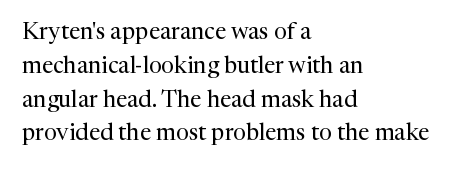
The image shows 23 px text type, upright; set left-aligned, normal line spacing (1.47x), normal letter spacing, not underlined.
